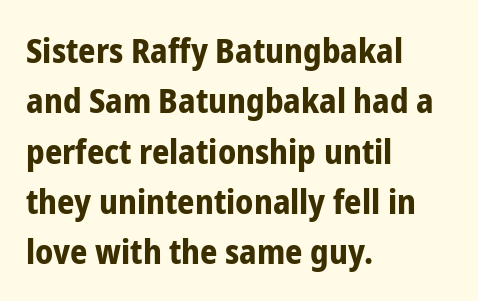
The image shows 34 px bold, condensed sans-serif type, upright; set left-aligned, normal line spacing (1.48x), normal letter spacing, not underlined; low stroke contrast and a medium x-height.
